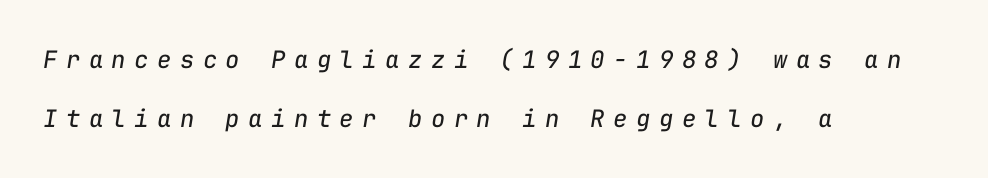
Q: Is the text bold? A: No.
Q: Is the text italic (slanted)? A: Yes, it leans right by about 9 degrees.
Q: Is the text underlined? A: No.
Q: How is the paragraph aligned? A: Left-aligned.
Q: Is the spacing between letters normal or unusually wide? A: Unusually wide.
Q: Is the spacing between lines tight, normal or loose? A: Loose.
